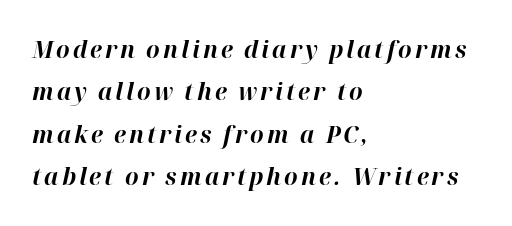
Q: Is the text bold? A: Yes.
Q: Is the text italic (slanted)? A: Yes, it leans right by about 12 degrees.
Q: Is the text underlined? A: No.
Q: How is the paragraph aligned? A: Left-aligned.
